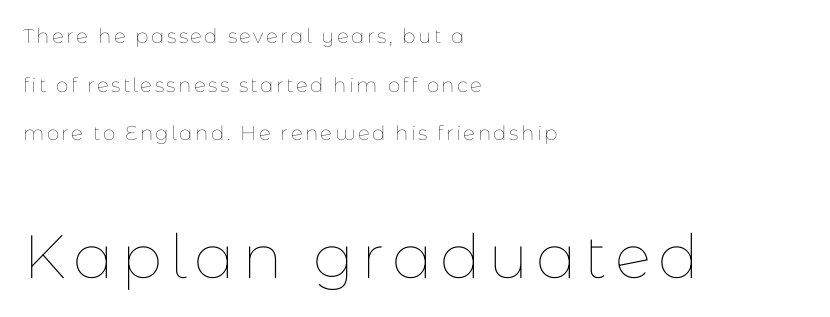
{"italic": "no", "bold": "no", "weight": "thin", "width": "normal", "stroke_contrast": "low", "x_height": "medium", "monospaced": "no", "underline": "no", "align": "left", "line_spacing": "loose", "line_spacing_ratio": 2.43, "larger_block": "second", "size_ratio": 3.05, "glyph_px": 61}
